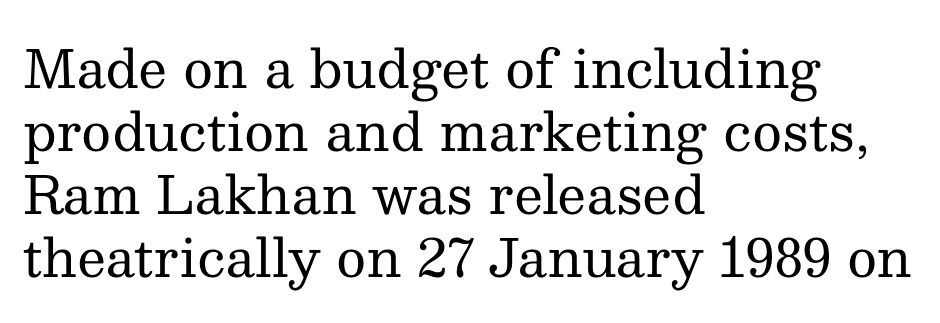
The strokes are not fattened; the text isn't bold. This sample uses plain, unmodified letter spacing. Do the characters align in a grid? No, the font is proportional. This sample is left-justified, so line endings fall wherever the words run out. Each row of text sits above clean, open space. To sum up the face: it has serifs.
